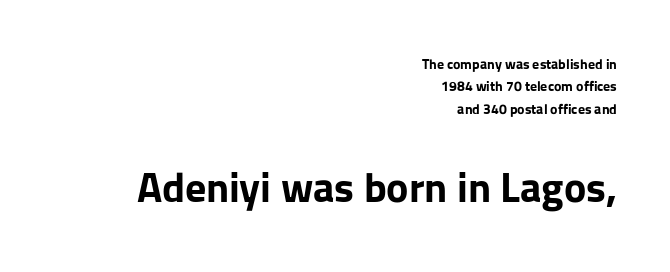
{"serif": "no", "italic": "no", "bold": "yes", "weight": "bold", "width": "normal", "stroke_contrast": "low", "x_height": "medium", "monospaced": "no", "underline": "no", "align": "right", "line_spacing": "normal", "line_spacing_ratio": 1.6, "letter_spacing": "normal", "letter_spacing_em": 0.0, "larger_block": "second", "size_ratio": 3.0, "glyph_px": 42}
